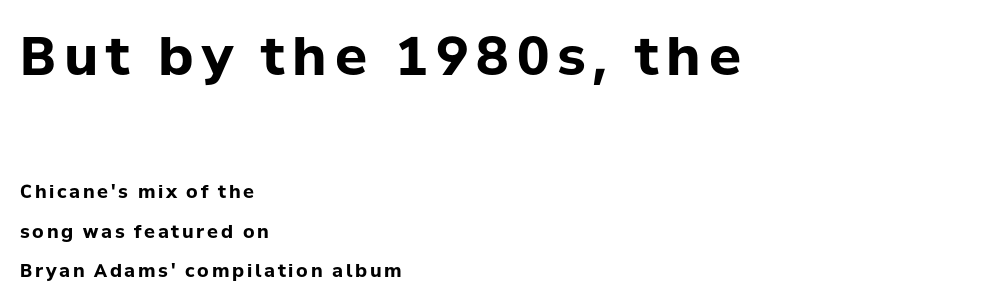
The image shows 53 px bold sans-serif type, upright; set left-aligned, loose line spacing (2.2x), not underlined; the first (top) block is 2.94x larger; low stroke contrast and a medium x-height.
